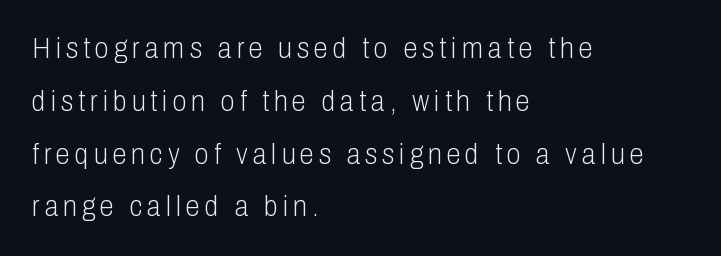
{"serif": "no", "italic": "no", "bold": "no", "weight": "light", "width": "condensed", "stroke_contrast": "low", "x_height": "medium", "monospaced": "no", "underline": "no", "align": "left", "line_spacing_ratio": 1.82, "glyph_px": 29}
